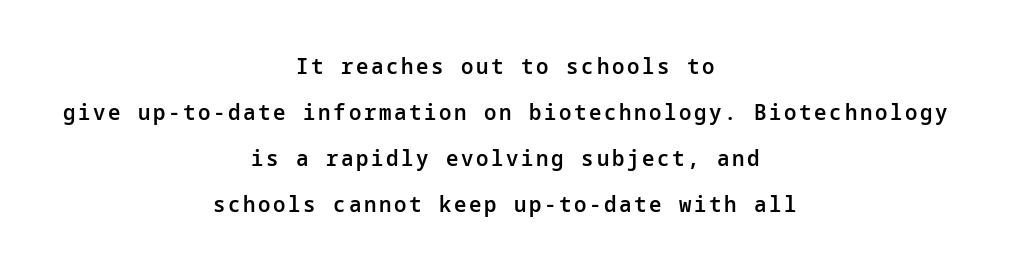
The image shows 22 px text type, upright; set centered, loose line spacing (2.09x), not underlined.
